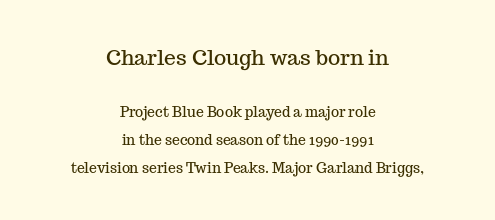
{"italic": "no", "underline": "no", "align": "center", "line_spacing": "loose", "line_spacing_ratio": 2.0, "letter_spacing": "normal", "letter_spacing_em": 0.0, "larger_block": "first", "size_ratio": 1.5, "glyph_px": 21}
